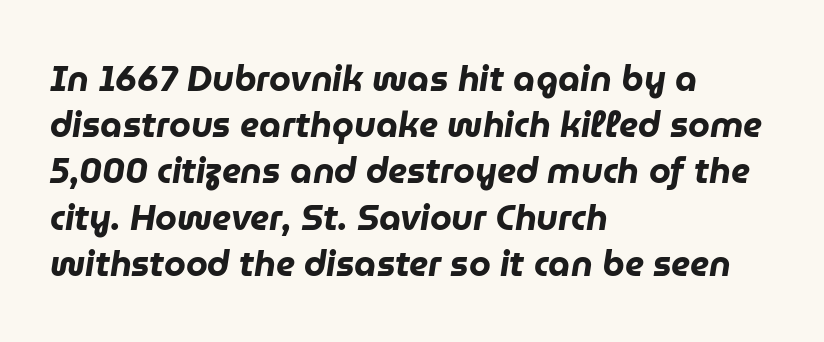
The image shows 35 px heavy type, italic (leaning right); set left-aligned, normal line spacing (1.32x), normal letter spacing, not underlined; low stroke contrast and a medium x-height.
